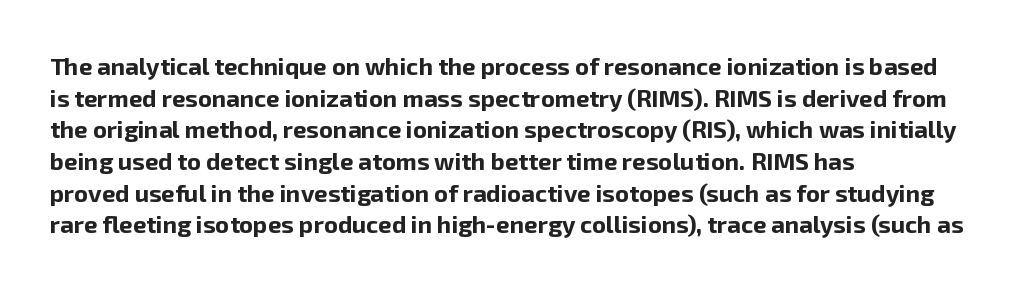
The image shows 24 px bold type, upright; set left-aligned, normal line spacing (1.32x), normal letter spacing, not underlined.
